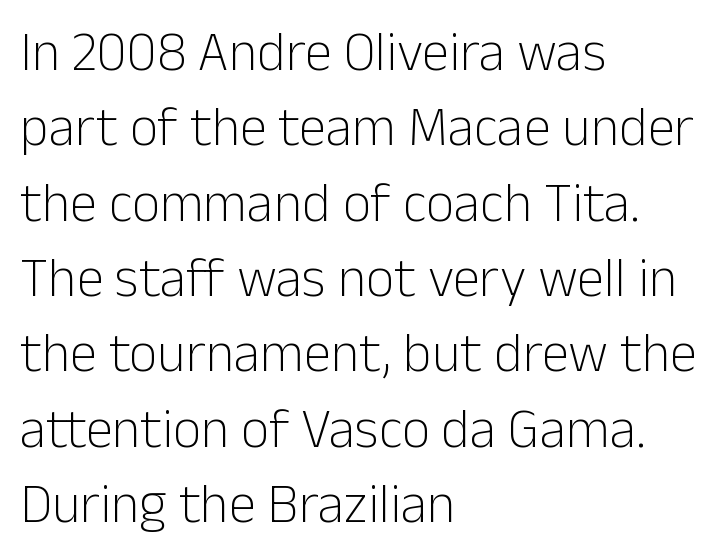
The image shows 55 px light sans-serif type, upright; set left-aligned, normal line spacing (1.37x), normal letter spacing, not underlined; low stroke contrast and a medium x-height.
